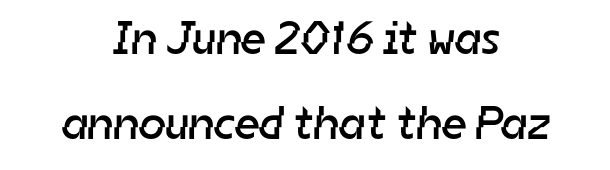
Q: Is the text bold? A: No.
Q: Is the typeface a serif or a sans-serif typeface? A: Sans-serif.
Q: Is the text underlined? A: No.
Q: How is the paragraph aligned? A: Centered.
Q: Is the spacing between letters normal or unusually wide? A: Normal.
Q: Width (condensed, normal, or wide)? A: Normal.
Q: Stroke contrast? A: Low.
Q: x-height? A: Medium.
Q: Monospaced? A: No.
